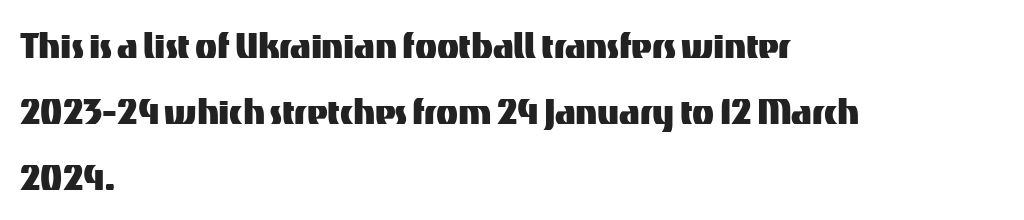
The image shows 45 px sans-serif type, upright; set left-aligned, normal line spacing (1.47x), normal letter spacing, not underlined; medium stroke contrast and a medium x-height.
